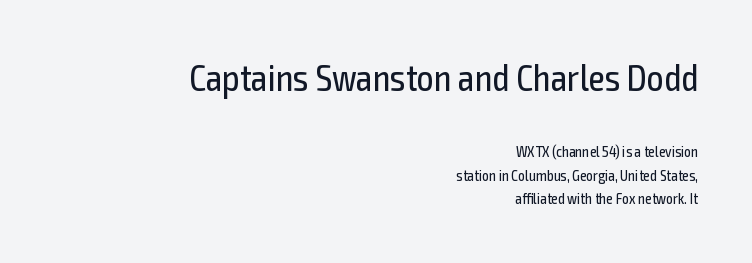
The image shows 37 px regular-weight, condensed sans-serif type, upright; set right-aligned, normal line spacing (1.58x), normal letter spacing, not underlined; the first (top) block is 2.47x larger; a medium x-height.
